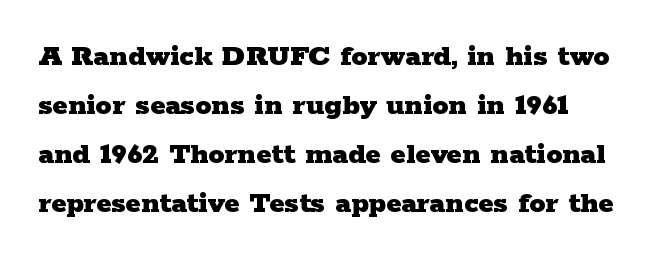
{"serif": "yes", "italic": "no", "bold": "yes", "weight": "heavy", "width": "wide", "stroke_contrast": "low", "x_height": "medium", "monospaced": "no", "underline": "no", "line_spacing": "normal", "line_spacing_ratio": 1.53, "letter_spacing": "normal", "letter_spacing_em": 0.0, "glyph_px": 32}
